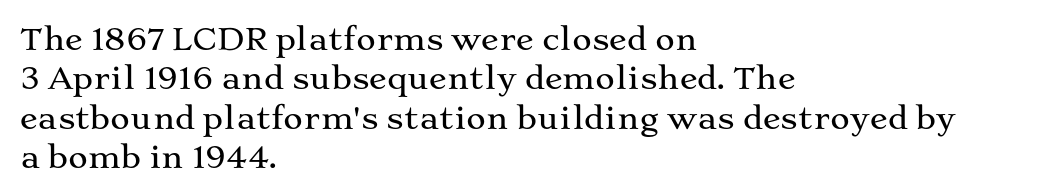
{"serif": "yes", "italic": "no", "width": "wide", "stroke_contrast": "medium", "x_height": "medium", "monospaced": "no", "underline": "no", "align": "left", "line_spacing": "normal", "line_spacing_ratio": 1.31, "letter_spacing": "normal", "letter_spacing_em": 0.0, "glyph_px": 30}
